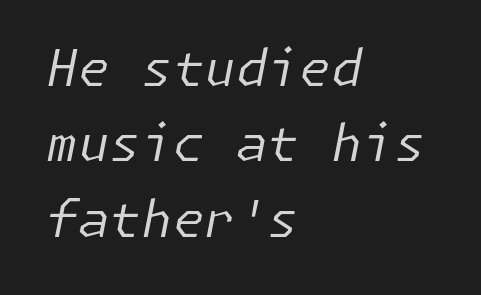
{"italic": "yes", "lean": "right", "slant_degrees": 11, "bold": "no", "weight": "regular", "width": "normal", "stroke_contrast": "low", "x_height": "medium", "underline": "no", "align": "left", "line_spacing": "normal", "line_spacing_ratio": 1.48, "letter_spacing": "normal", "letter_spacing_em": 0.0, "glyph_px": 51}
